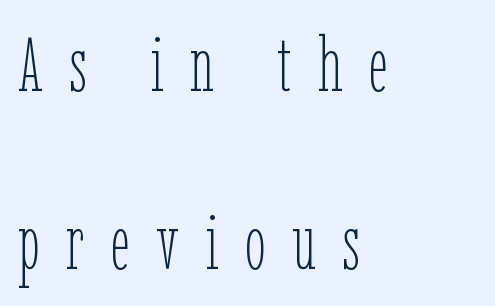
The weight would be labelled regular, book, light, or lighter still. This block would shrink considerably if given ordinary leading; it's expanded now. The gap between lines stays unmarked. You could not count columns in this text — the font is proportionally spaced.
